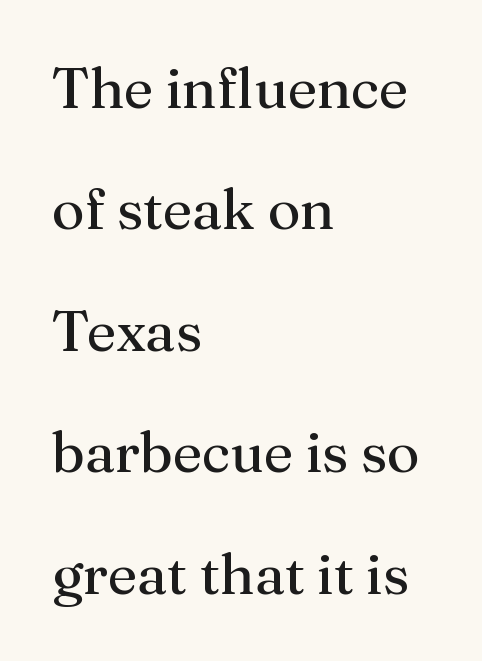
Q: Is the text bold? A: No.
Q: Is the text italic (slanted)? A: No, it is upright.
Q: Is the typeface a serif or a sans-serif typeface? A: Serif.
Q: Is the text underlined? A: No.
Q: How is the paragraph aligned? A: Left-aligned.
Q: Is the spacing between letters normal or unusually wide? A: Normal.
Q: Is the spacing between lines tight, normal or loose? A: Loose.
Q: Width (condensed, normal, or wide)? A: Normal.
Q: Stroke contrast? A: Medium.
Q: x-height? A: Medium.
Q: Monospaced? A: No.
